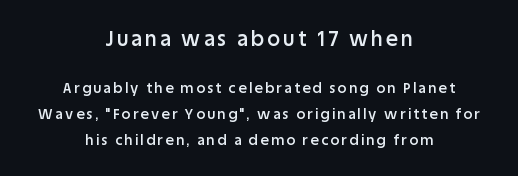
{"italic": "no", "bold": "semi", "underline": "no", "align": "center", "line_spacing_ratio": 1.85, "larger_block": "first", "size_ratio": 1.43, "glyph_px": 20}
